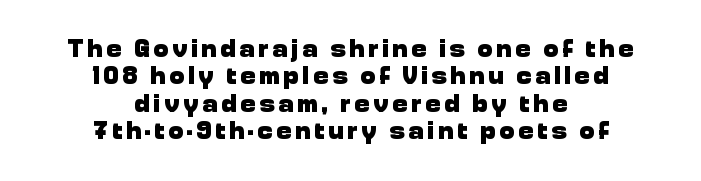
Q: Is the text bold? A: Yes.
Q: Is the text italic (slanted)? A: No, it is upright.
Q: Is the text underlined? A: No.
Q: How is the paragraph aligned? A: Centered.
Q: Is the spacing between lines tight, normal or loose? A: Tight.
